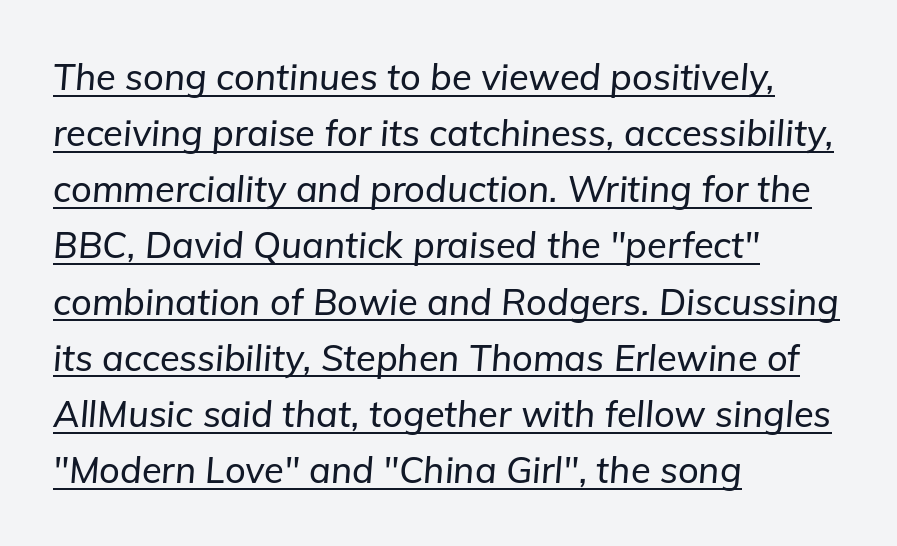
Q: Is the text italic (slanted)? A: Yes, it leans right by about 5 degrees.
Q: Is the text underlined? A: Yes.
Q: How is the paragraph aligned? A: Left-aligned.
Q: Is the spacing between letters normal or unusually wide? A: Normal.
Q: Is the spacing between lines tight, normal or loose? A: Normal.
Q: Width (condensed, normal, or wide)? A: Normal.
Q: Stroke contrast? A: Low.
Q: x-height? A: Medium.
Q: Monospaced? A: No.
